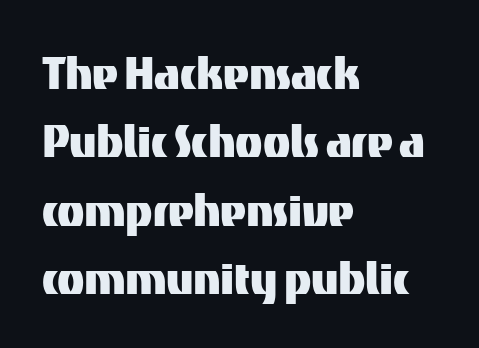
{"serif": "no", "italic": "no", "width": "normal", "stroke_contrast": "medium", "x_height": "medium", "monospaced": "no", "underline": "no", "align": "left", "line_spacing_ratio": 1.22, "letter_spacing": "normal", "letter_spacing_em": 0.0, "glyph_px": 56}
